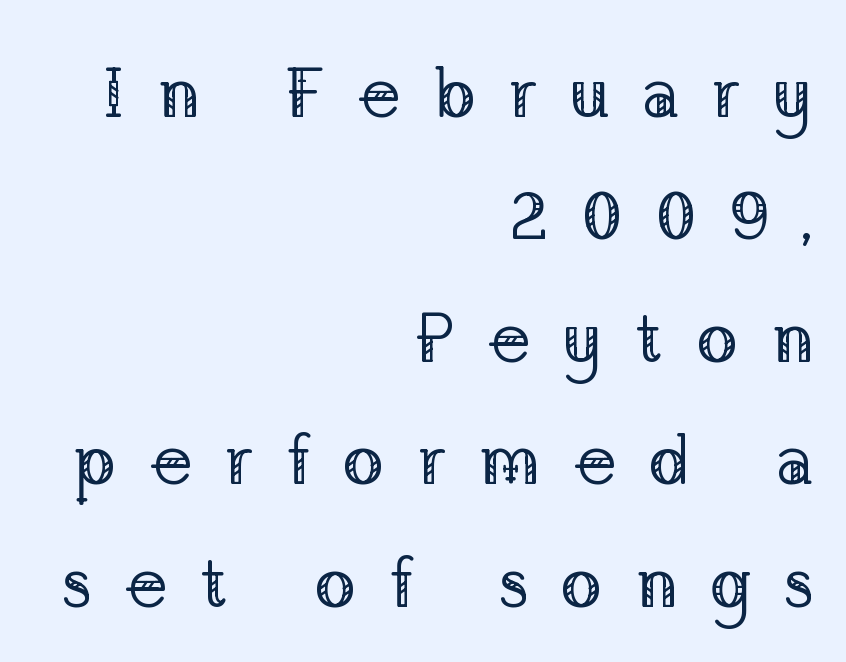
The image shows 70 px regular-weight serif type, upright; set right-aligned, line spacing 1.75x, unusually wide letter spacing (+0.45 em), not underlined; low stroke contrast and a medium x-height.
